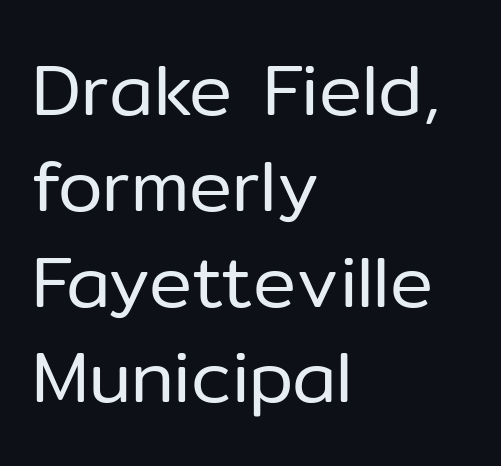
The image shows 72 px regular-weight sans-serif type, upright; set left-aligned, normal line spacing (1.33x), normal letter spacing, not underlined; low stroke contrast and a medium x-height.
